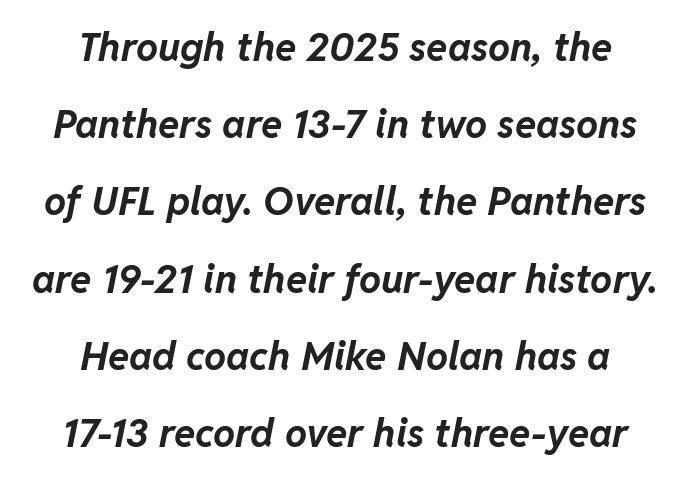
Stroke thickness is high; the sample reads as a true bold. The letters sit at their default tracking, neither squeezed nor spread. The lines are spread far apart with generous leading. Do the characters align in a grid? No, the font is proportional. The compositor balanced each line on the midline.
